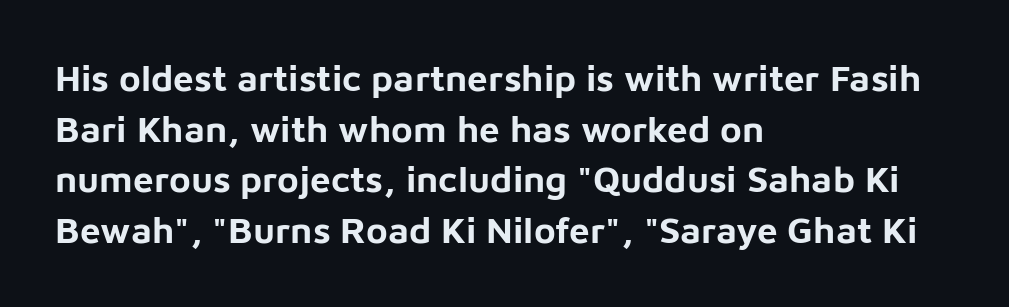
This sample has the flowing, uneven cadence of proportional lettering. A typesetter would label this face a sans. Upright lettering throughout. I'd describe the lettering as bold — thick and assertive.
